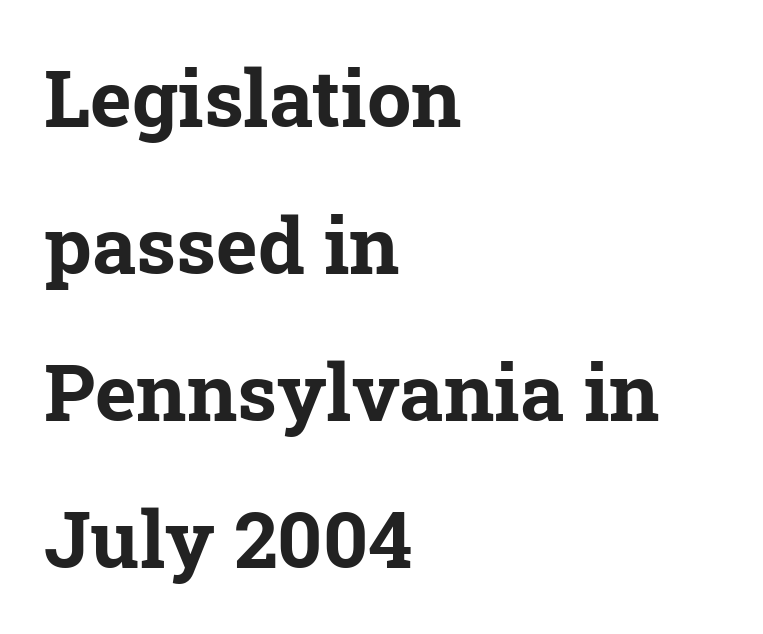
The image shows 79 px bold serif type; set left-aligned, line spacing 1.86x, normal letter spacing, not underlined; low stroke contrast and a medium x-height.
